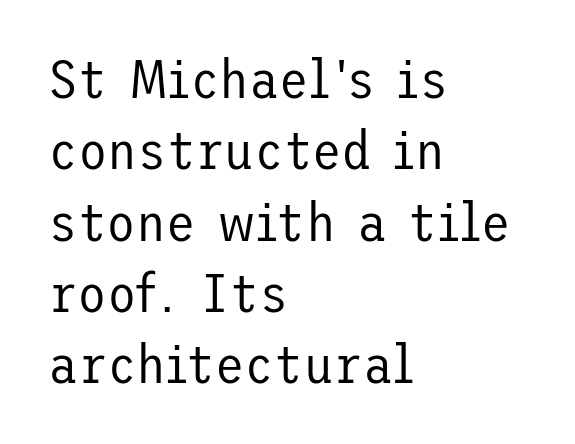
A quiet, ordinary-to-light weight characterises the typeface. In terms of letterspacing, this is plain default setting. Grotesque or geometric, the face here clearly has no serifs. You can tell it's not italic because the verticals are truly vertical. The leading is moderate, giving the passage an even texture.
